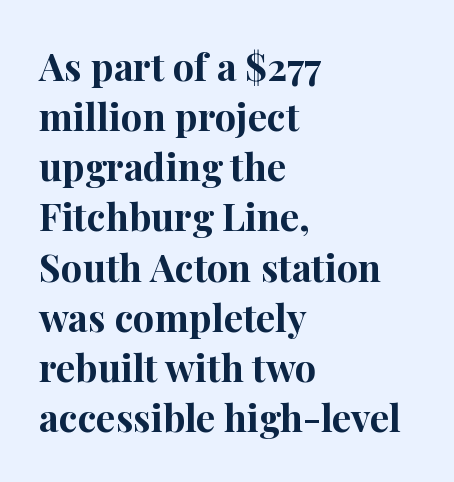
The image shows 38 px bold serif type, upright; set left-aligned, normal line spacing (1.32x), normal letter spacing, not underlined; high stroke contrast and a medium x-height.
